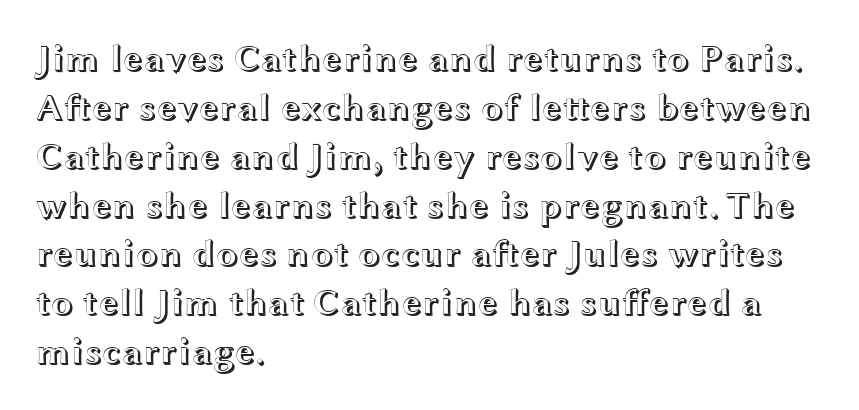
The image shows 37 px wide type, upright; set left-aligned, normal line spacing (1.32x), normal letter spacing, not underlined; a medium x-height.
